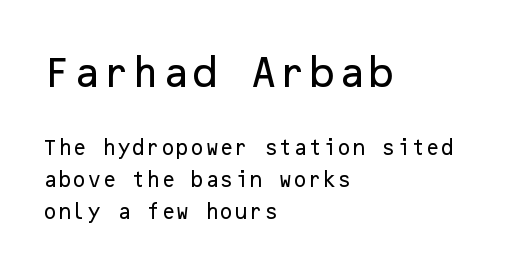
{"serif": "no", "italic": "no", "width": "normal", "stroke_contrast": "low", "x_height": "medium", "underline": "no", "align": "left", "line_spacing_ratio": 1.86, "letter_spacing": "normal", "letter_spacing_em": 0.0, "larger_block": "first", "size_ratio": 2.0, "glyph_px": 34}
